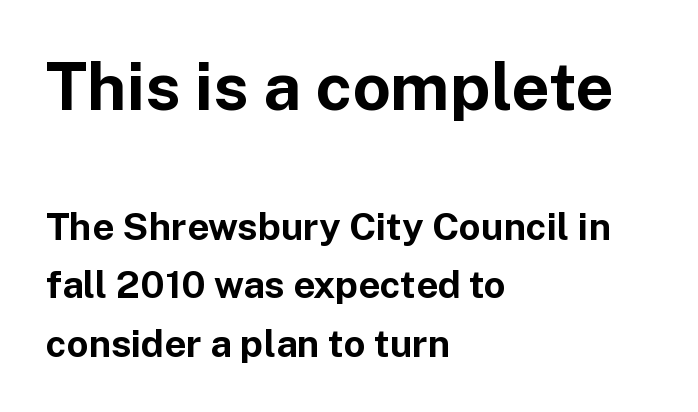
A clean baseline with only descenders dipping below it. Here the glyphs are tracked normally, forming tight word shapes. Vertical spacing — default. Spacing verdict: proportional, widths tailored to each character. I'd call this a sans setting — the letters go barefoot.
